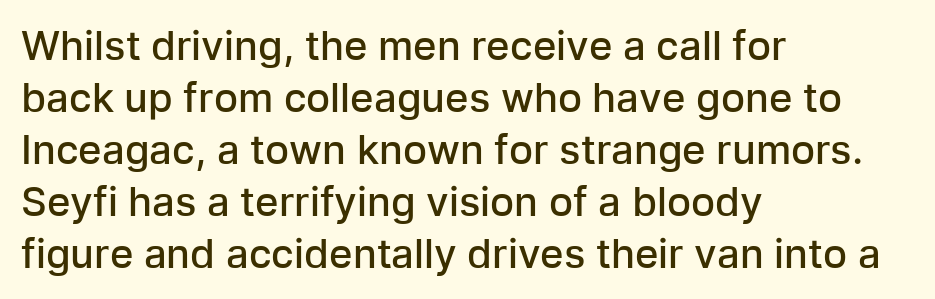
{"serif": "no", "italic": "no", "bold": "semi", "weight": "semibold", "width": "normal", "stroke_contrast": "low", "x_height": "medium", "monospaced": "no", "underline": "no", "align": "left", "line_spacing": "normal", "line_spacing_ratio": 1.3, "letter_spacing": "normal", "letter_spacing_em": 0.0, "glyph_px": 40}
